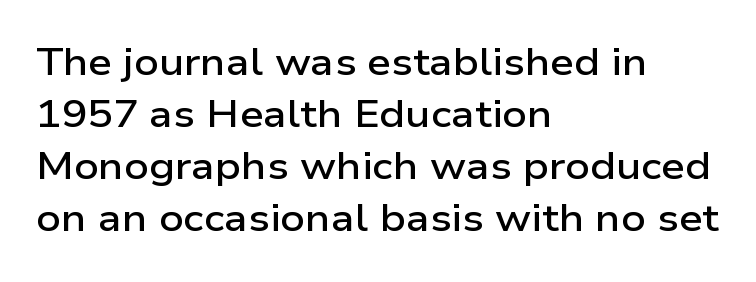
Q: Is the text bold? A: Semi-bold.
Q: Is the text italic (slanted)? A: No, it is upright.
Q: Is the typeface a serif or a sans-serif typeface? A: Sans-serif.
Q: Is the text underlined? A: No.
Q: How is the paragraph aligned? A: Left-aligned.
Q: Is the spacing between letters normal or unusually wide? A: Normal.
Q: Is the spacing between lines tight, normal or loose? A: Normal.
Q: Width (condensed, normal, or wide)? A: Wide.
Q: Stroke contrast? A: Low.
Q: x-height? A: Medium.
Q: Monospaced? A: No.
